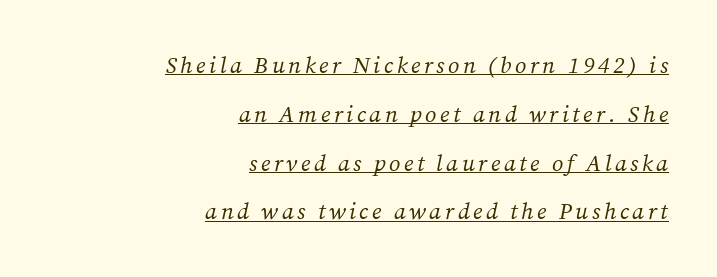
Style check: oblique. The ragged edge is on the left, which tells us the setting is flush right. This sample carries an underscore along the baseline area. In terms of leading, this rendering errs on the spacious side. Weight: regular or lighter.
